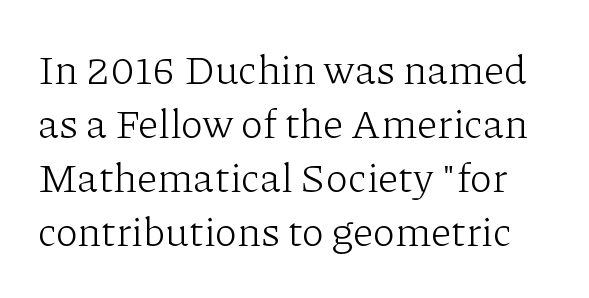
Vertical strokes here are truly vertical. Compared with a typical body face, this is equally light or lighter still. Is this a sans? No — the strokes have serifs. The rendering uses a moderate line-height, typical for paragraphs. Only glyphs here, with clear space below each row. This sample has the flowing, uneven cadence of proportional lettering.
